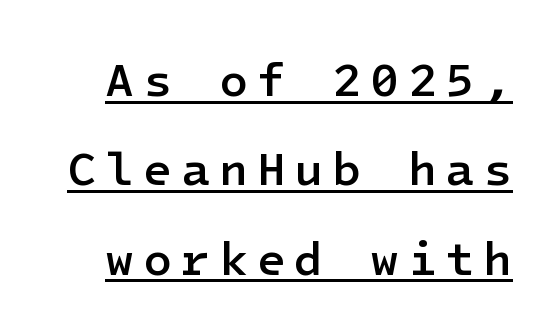
The image shows 47 px semibold sans-serif type, upright; set loose line spacing (1.9x), underlined; low stroke contrast and a medium x-height.
